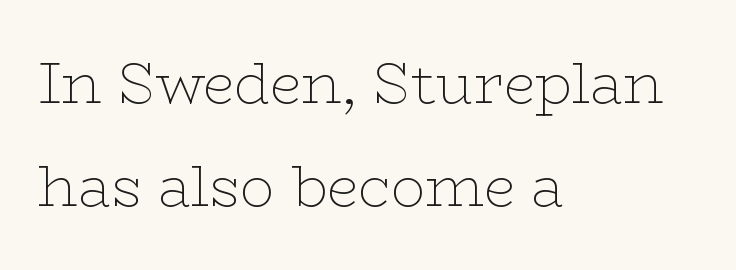
{"serif": "yes", "italic": "no", "bold": "no", "weight": "thin", "width": "wide", "stroke_contrast": "low", "x_height": "medium", "monospaced": "no", "underline": "no", "align": "left", "line_spacing_ratio": 1.81, "letter_spacing": "normal", "letter_spacing_em": 0.0, "glyph_px": 57}
